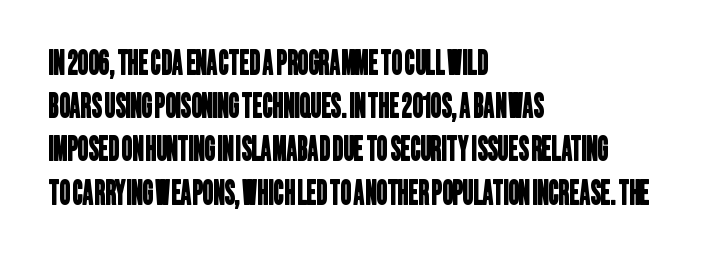
The image shows 33 px condensed sans-serif type; set left-aligned, normal line spacing (1.31x), normal letter spacing, not underlined; low stroke contrast and a large x-height.
